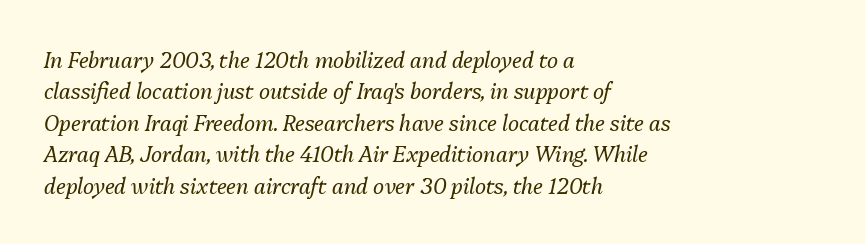
Q: Is the text bold? A: No.
Q: Is the text italic (slanted)? A: Yes, it leans right by about 13 degrees.
Q: Is the text underlined? A: No.
Q: How is the paragraph aligned? A: Left-aligned.
Q: Is the spacing between letters normal or unusually wide? A: Normal.
Q: Is the spacing between lines tight, normal or loose? A: Normal.
